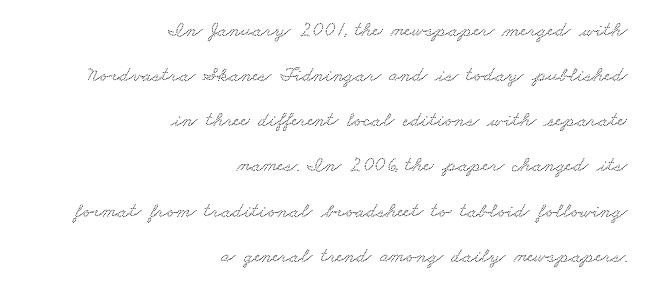
{"underline": "no", "align": "right", "line_spacing": "loose", "line_spacing_ratio": 2.15, "letter_spacing": "normal", "letter_spacing_em": 0.0, "glyph_px": 21}
